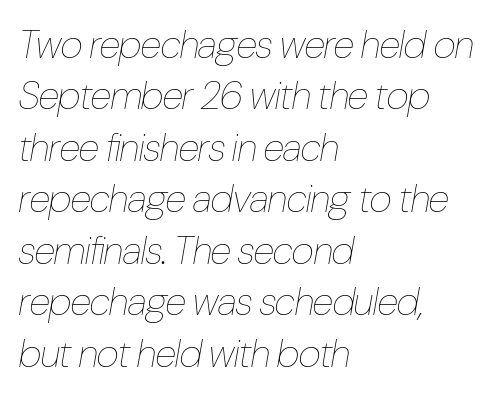
{"italic": "yes", "lean": "right", "slant_degrees": 10, "bold": "no", "weight": "thin", "width": "condensed", "stroke_contrast": "low", "x_height": "medium", "monospaced": "no", "underline": "no", "align": "left", "line_spacing": "normal", "line_spacing_ratio": 1.32, "letter_spacing": "normal", "letter_spacing_em": 0.0, "glyph_px": 39}
